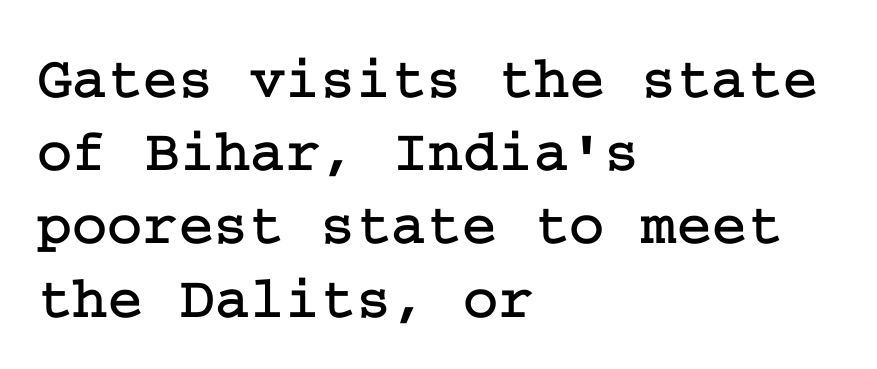
The image shows 60 px serif type, upright; set left-aligned, line spacing 1.22x, normal letter spacing, not underlined; low stroke contrast and a medium x-height.
